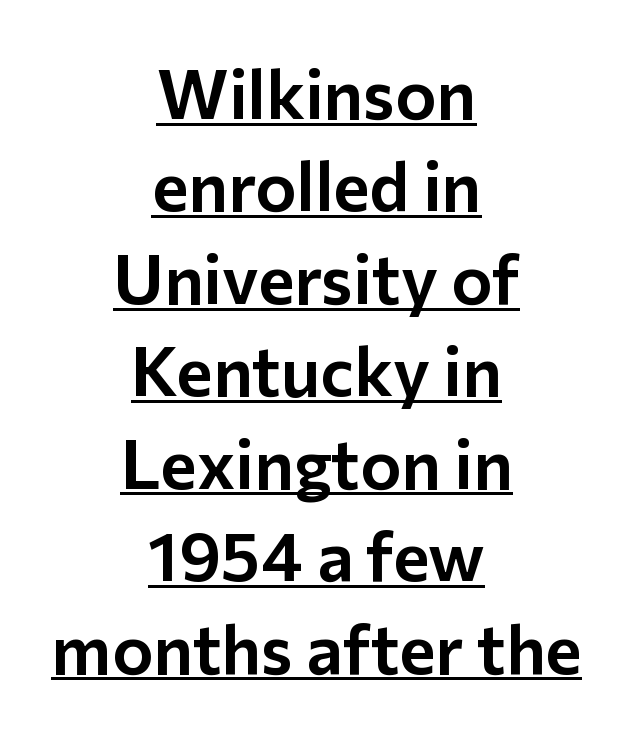
The image shows 69 px sans-serif type, upright; set centered, normal line spacing (1.34x), normal letter spacing, underlined; low stroke contrast and a medium x-height.
